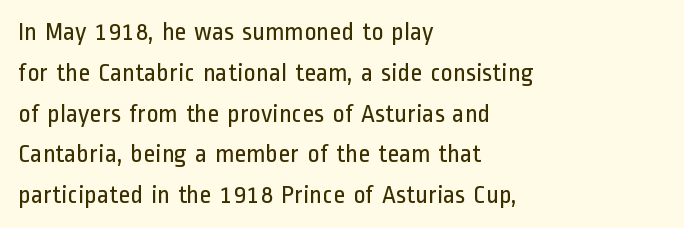
Q: Is the text bold? A: No.
Q: Is the text italic (slanted)? A: No, it is upright.
Q: Is the text underlined? A: No.
Q: How is the paragraph aligned? A: Left-aligned.
Q: Is the spacing between letters normal or unusually wide? A: Normal.
Q: Is the spacing between lines tight, normal or loose? A: Normal.
